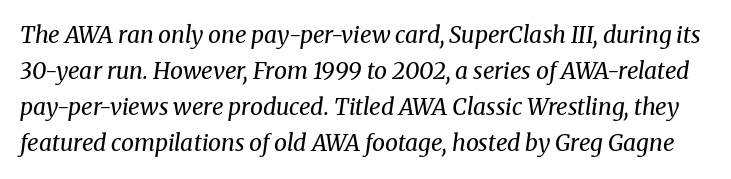
The image shows 23 px text type, italic (leaning right); set normal line spacing (1.57x), normal letter spacing, not underlined.
